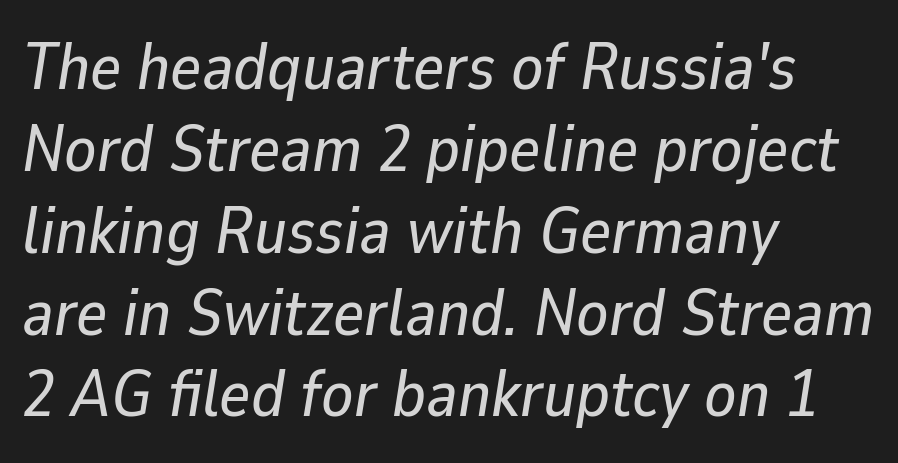
Q: Is the text italic (slanted)? A: Yes, it leans right by about 9 degrees.
Q: Is the text underlined? A: No.
Q: How is the paragraph aligned? A: Left-aligned.
Q: Is the spacing between letters normal or unusually wide? A: Normal.
Q: Width (condensed, normal, or wide)? A: Normal.
Q: Stroke contrast? A: Low.
Q: x-height? A: Medium.
Q: Monospaced? A: No.
